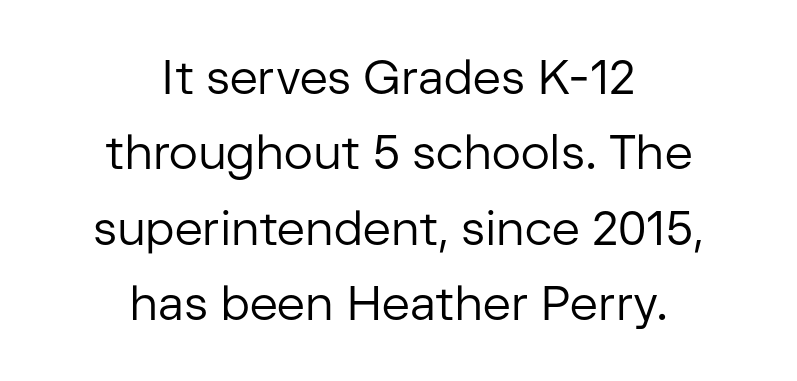
If you measured baseline to baseline, you'd find a middling distance. A light-to-regular cut is what we see here. How are the letters spaced? Ordinarily, with no added tracking. The compositor balanced each line on the midline. It's the straight-up-and-down kind of type. The foot of each line stays bare and open.
